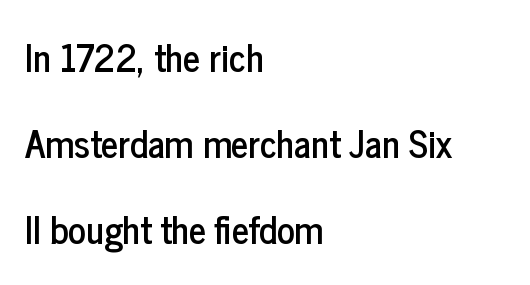
The image shows 37 px condensed sans-serif type, upright; set left-aligned, loose line spacing (2.33x), normal letter spacing, not underlined; low stroke contrast and a medium x-height.
